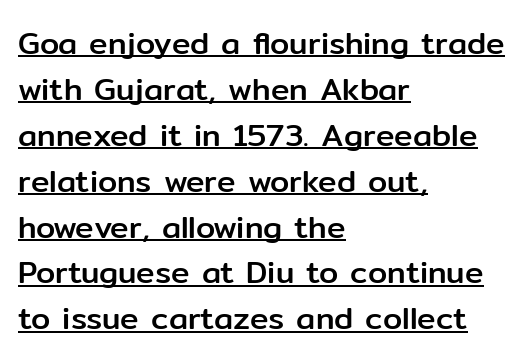
{"serif": "no", "italic": "no", "width": "normal", "stroke_contrast": "low", "x_height": "medium", "monospaced": "no", "underline": "yes", "align": "left", "line_spacing": "normal", "line_spacing_ratio": 1.48, "letter_spacing": "normal", "letter_spacing_em": 0.0, "glyph_px": 31}
